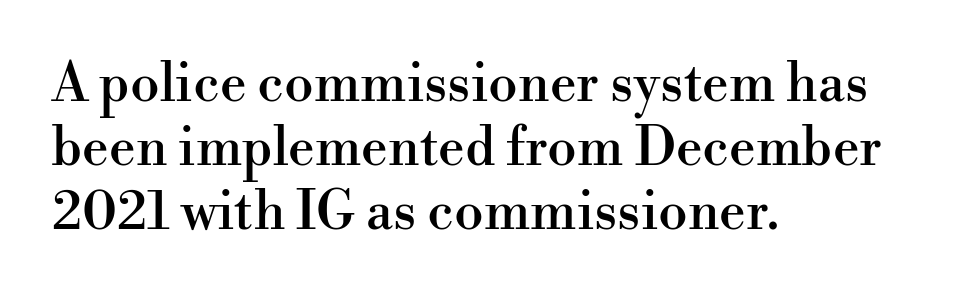
The image shows 53 px serif type, upright; set left-aligned, line spacing 1.21x, normal letter spacing, not underlined; high stroke contrast and a small x-height.
